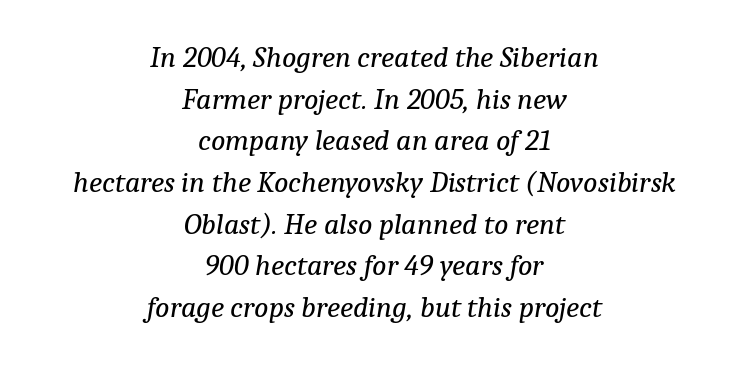
{"serif": "yes", "italic": "yes", "lean": "right", "slant_degrees": 9, "bold": "no", "weight": "regular", "width": "normal", "stroke_contrast": "low", "x_height": "medium", "monospaced": "no", "underline": "no", "align": "center", "line_spacing": "normal", "line_spacing_ratio": 1.39, "letter_spacing": "normal", "letter_spacing_em": 0.0, "glyph_px": 30}
